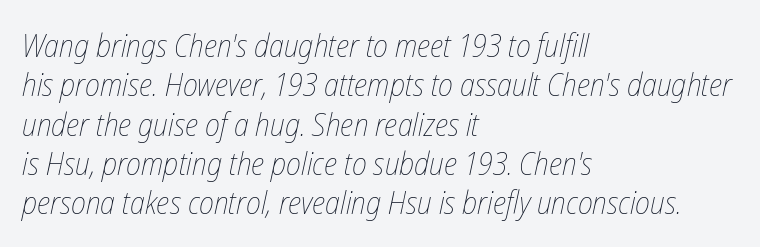
Q: Is the text bold? A: No.
Q: Is the text italic (slanted)? A: Yes, it leans right by about 12 degrees.
Q: Is the text underlined? A: No.
Q: How is the paragraph aligned? A: Left-aligned.
Q: Is the spacing between letters normal or unusually wide? A: Normal.
Q: Width (condensed, normal, or wide)? A: Condensed.
Q: Stroke contrast? A: Low.
Q: x-height? A: Medium.
Q: Monospaced? A: No.
